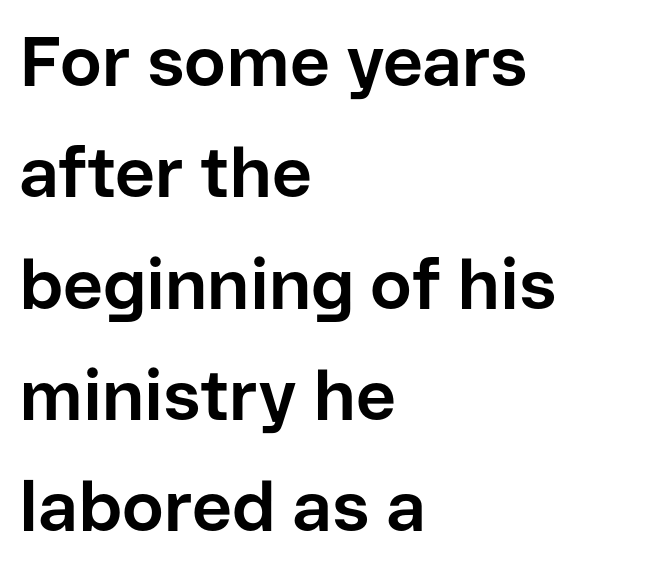
Q: Is the text bold? A: Yes.
Q: Is the text italic (slanted)? A: No, it is upright.
Q: Is the typeface a serif or a sans-serif typeface? A: Sans-serif.
Q: Is the text underlined? A: No.
Q: How is the paragraph aligned? A: Left-aligned.
Q: Is the spacing between letters normal or unusually wide? A: Normal.
Q: Is the spacing between lines tight, normal or loose? A: Normal.
Q: Width (condensed, normal, or wide)? A: Normal.
Q: Stroke contrast? A: Low.
Q: x-height? A: Medium.
Q: Monospaced? A: No.
